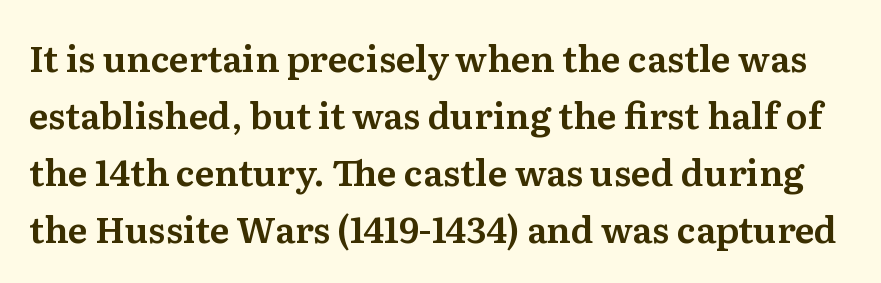
The image shows 36 px serif type, upright; set normal line spacing (1.58x), normal letter spacing, not underlined; medium stroke contrast and a medium x-height.
